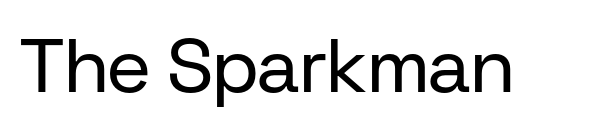
{"serif": "no", "italic": "no", "bold": "no", "weight": "regular", "width": "normal", "stroke_contrast": "low", "x_height": "medium", "monospaced": "no", "underline": "no", "letter_spacing": "normal", "letter_spacing_em": 0.0, "glyph_px": 76}
